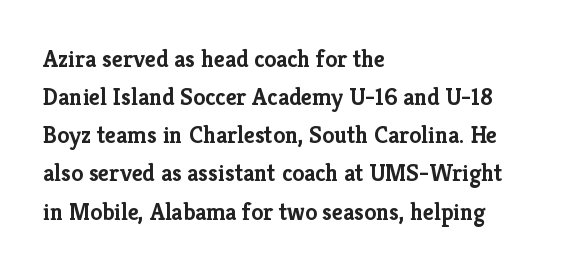
Q: Is the text bold? A: Yes.
Q: Is the text italic (slanted)? A: No, it is upright.
Q: Is the text underlined? A: No.
Q: How is the paragraph aligned? A: Left-aligned.
Q: Is the spacing between letters normal or unusually wide? A: Normal.
Q: Is the spacing between lines tight, normal or loose? A: Normal.
